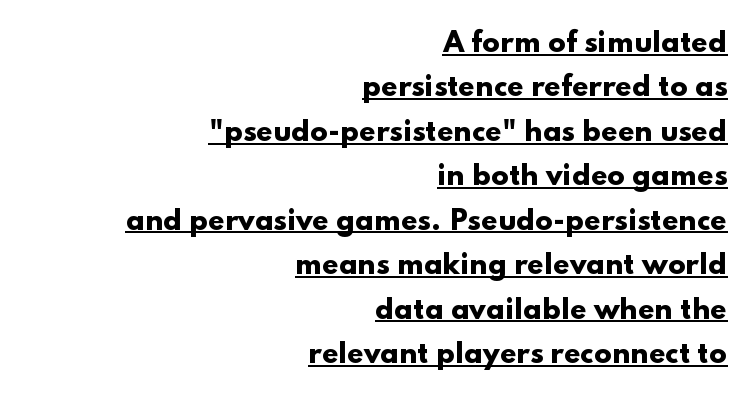
{"italic": "no", "bold": "yes", "underline": "yes", "align": "right", "line_spacing_ratio": 1.71, "letter_spacing": "normal", "letter_spacing_em": 0.0, "glyph_px": 26}
